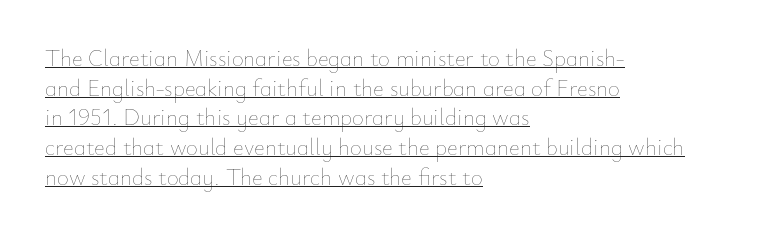
The image shows 23 px text type, upright; set left-aligned, normal line spacing (1.29x), normal letter spacing, underlined.
